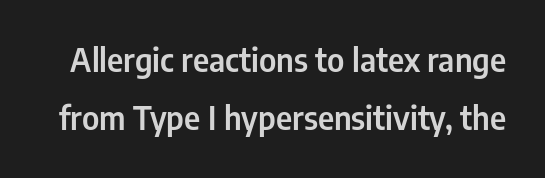
The image shows 32 px condensed sans-serif type, upright; set line spacing 1.82x, normal letter spacing, not underlined; low stroke contrast and a medium x-height.
